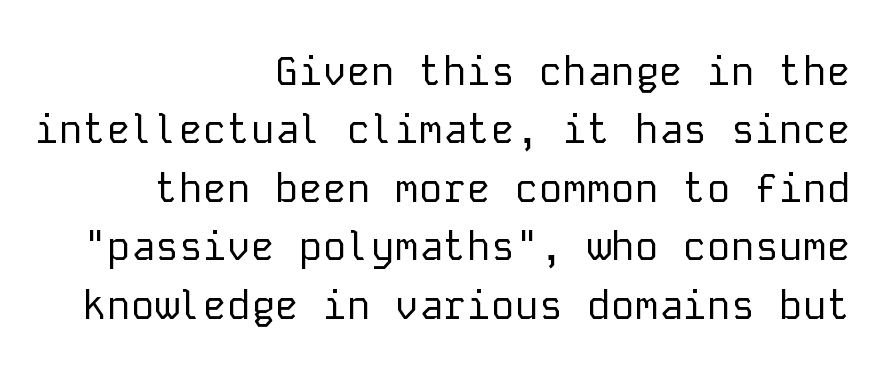
The image shows 40 px regular-weight sans-serif type, upright, monospaced; set right-aligned, normal line spacing (1.46x), normal letter spacing, not underlined; low stroke contrast and a medium x-height.
